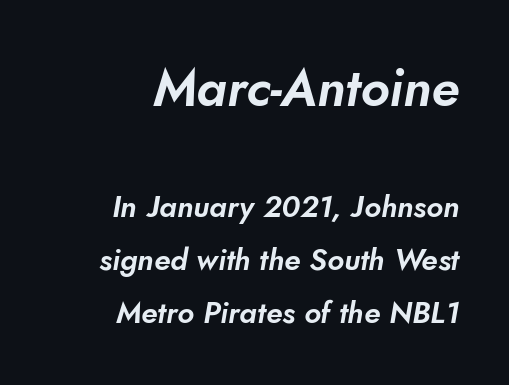
{"serif": "no", "width": "normal", "stroke_contrast": "low", "x_height": "small", "monospaced": "no", "underline": "no", "align": "right", "line_spacing_ratio": 1.77, "letter_spacing": "normal", "letter_spacing_em": 0.0, "larger_block": "first", "size_ratio": 1.73, "glyph_px": 52}
